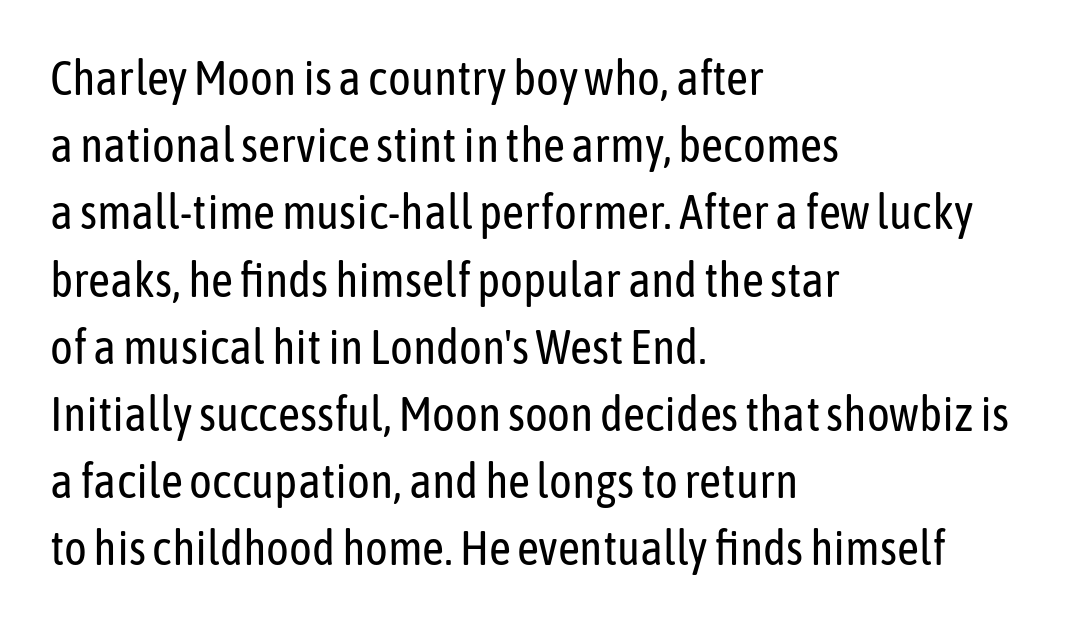
Q: Is the text bold? A: No.
Q: Is the text italic (slanted)? A: No, it is upright.
Q: Is the typeface a serif or a sans-serif typeface? A: Sans-serif.
Q: Is the text underlined? A: No.
Q: How is the paragraph aligned? A: Left-aligned.
Q: Is the spacing between letters normal or unusually wide? A: Normal.
Q: Is the spacing between lines tight, normal or loose? A: Normal.
Q: Width (condensed, normal, or wide)? A: Condensed.
Q: Stroke contrast? A: Low.
Q: x-height? A: Medium.
Q: Monospaced? A: No.
